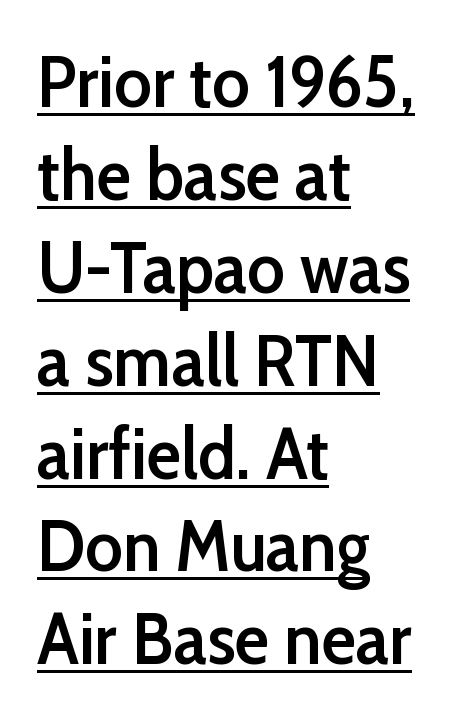
The image shows 72 px semibold sans-serif type, upright; set left-aligned, normal line spacing (1.29x), normal letter spacing, underlined; low stroke contrast and a medium x-height.
